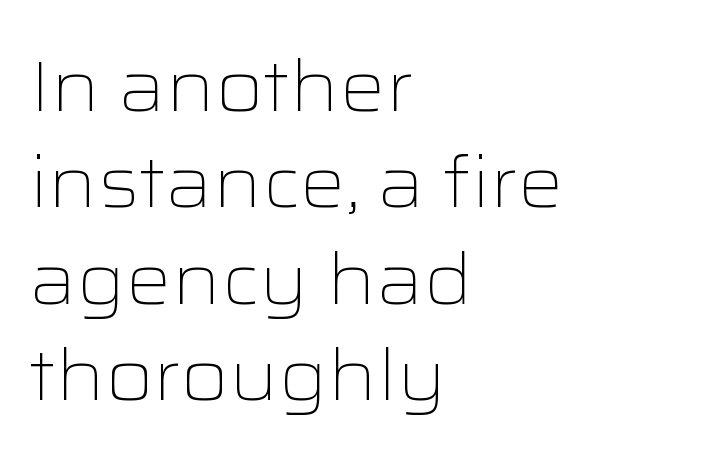
{"serif": "no", "italic": "no", "bold": "no", "weight": "light", "width": "wide", "stroke_contrast": "low", "x_height": "medium", "monospaced": "no", "underline": "no", "align": "left", "line_spacing": "normal", "line_spacing_ratio": 1.34, "letter_spacing": "normal", "letter_spacing_em": 0.0, "glyph_px": 72}
